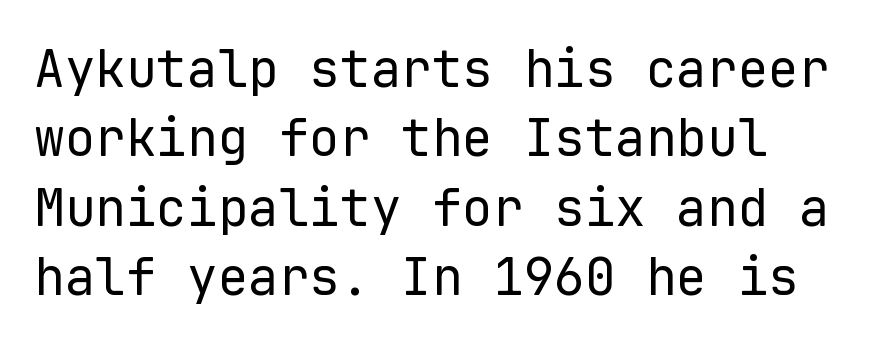
The rendering shows plain stroke endings on the letterforms — a sans-serif design. Quick note: not italic, upright. Notice how the passage keeps a crisp vertical edge on the left only. Here the designer chose a console-style face with uniform glyph widths. This sample uses plain, unmodified letter spacing.
